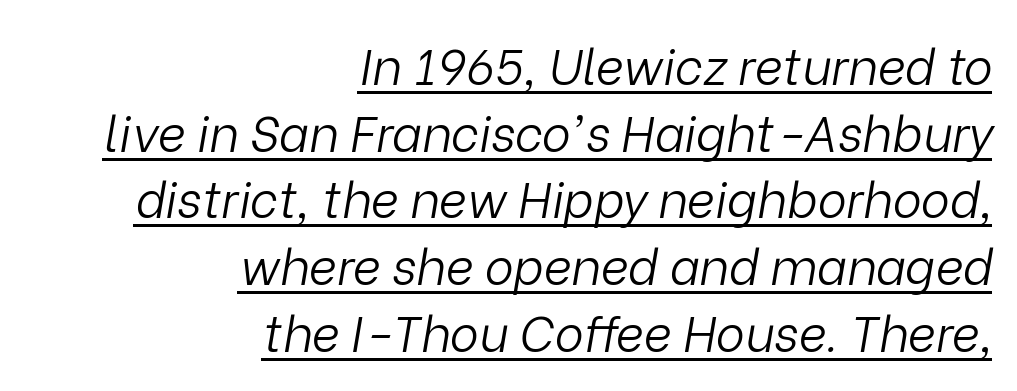
This rendering leaves character spacing at its baseline value. Leading matches the norm, producing a regular column. Nothing heavy about these letters — not bold at all. Observe the lean: these are italic letterforms. Short and long lines alike share a common ending point at right.
